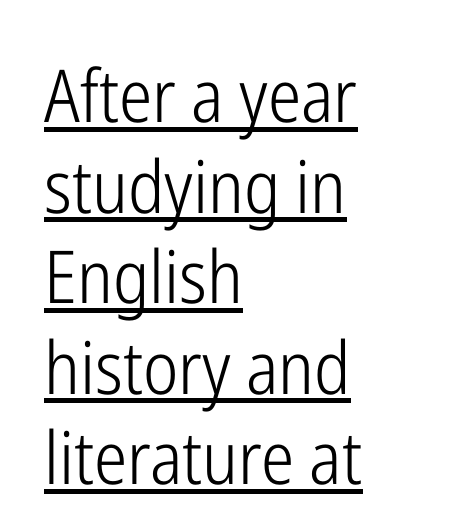
The image shows 73 px light, condensed sans-serif type, upright; set left-aligned, line spacing 1.24x, normal letter spacing, underlined; low stroke contrast and a medium x-height.
